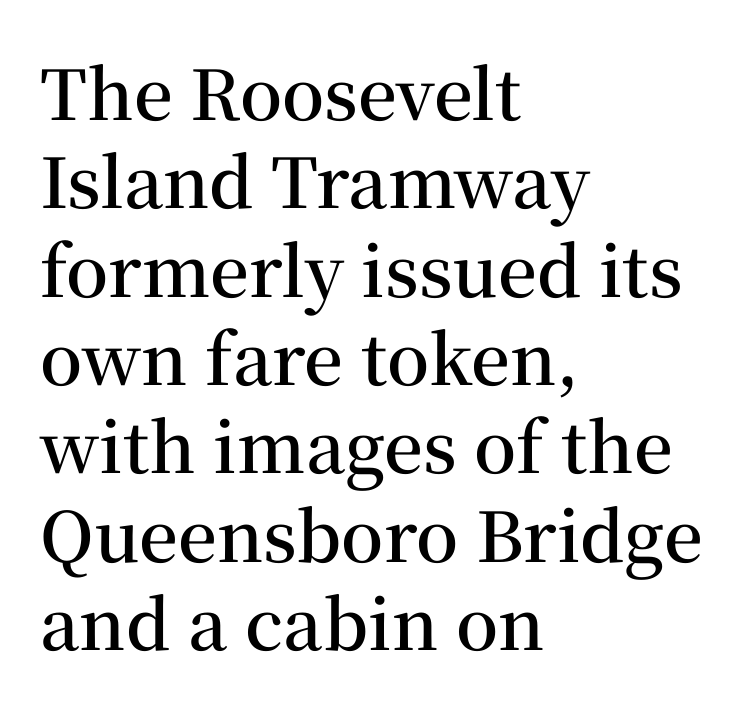
Q: Is the text bold? A: Semi-bold.
Q: Is the text italic (slanted)? A: No, it is upright.
Q: Is the typeface a serif or a sans-serif typeface? A: Serif.
Q: Is the text underlined? A: No.
Q: How is the paragraph aligned? A: Left-aligned.
Q: Is the spacing between letters normal or unusually wide? A: Normal.
Q: Is the spacing between lines tight, normal or loose? A: Normal.
Q: Width (condensed, normal, or wide)? A: Normal.
Q: Stroke contrast? A: Medium.
Q: x-height? A: Medium.
Q: Monospaced? A: No.
